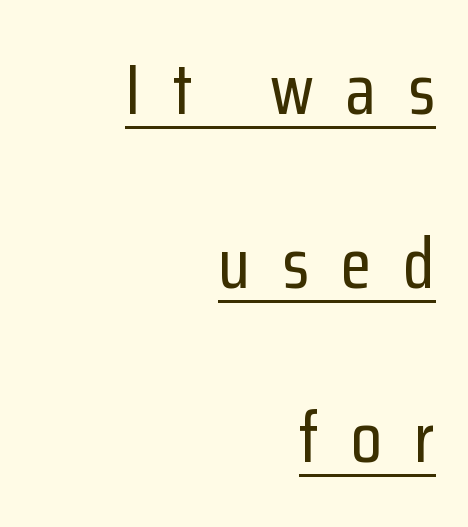
Q: Is the text italic (slanted)? A: No, it is upright.
Q: Is the typeface a serif or a sans-serif typeface? A: Sans-serif.
Q: Is the text underlined? A: Yes.
Q: How is the paragraph aligned? A: Right-aligned.
Q: Is the spacing between letters normal or unusually wide? A: Unusually wide.
Q: Is the spacing between lines tight, normal or loose? A: Loose.
Q: Width (condensed, normal, or wide)? A: Condensed.
Q: Stroke contrast? A: Low.
Q: x-height? A: Medium.
Q: Monospaced? A: No.
